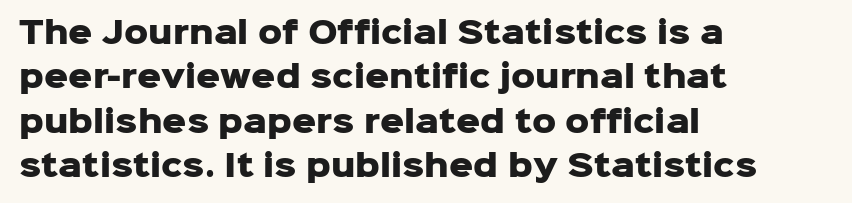
Q: Is the text bold? A: Yes.
Q: Is the text italic (slanted)? A: No, it is upright.
Q: Is the typeface a serif or a sans-serif typeface? A: Sans-serif.
Q: Is the text underlined? A: No.
Q: How is the paragraph aligned? A: Left-aligned.
Q: Is the spacing between letters normal or unusually wide? A: Normal.
Q: Is the spacing between lines tight, normal or loose? A: Normal.
Q: Width (condensed, normal, or wide)? A: Normal.
Q: Stroke contrast? A: Low.
Q: x-height? A: Medium.
Q: Monospaced? A: No.
